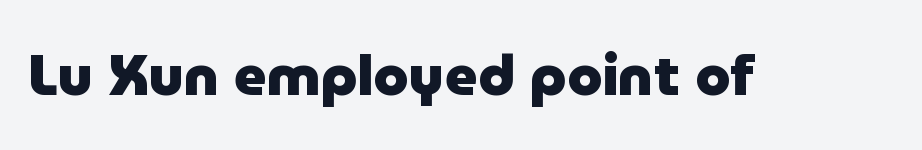
Q: Is the text bold? A: Yes.
Q: Is the text italic (slanted)? A: No, it is upright.
Q: Is the typeface a serif or a sans-serif typeface? A: Sans-serif.
Q: Is the text underlined? A: No.
Q: Is the spacing between letters normal or unusually wide? A: Normal.
Q: Width (condensed, normal, or wide)? A: Normal.
Q: Stroke contrast? A: Low.
Q: x-height? A: Medium.
Q: Monospaced? A: No.
